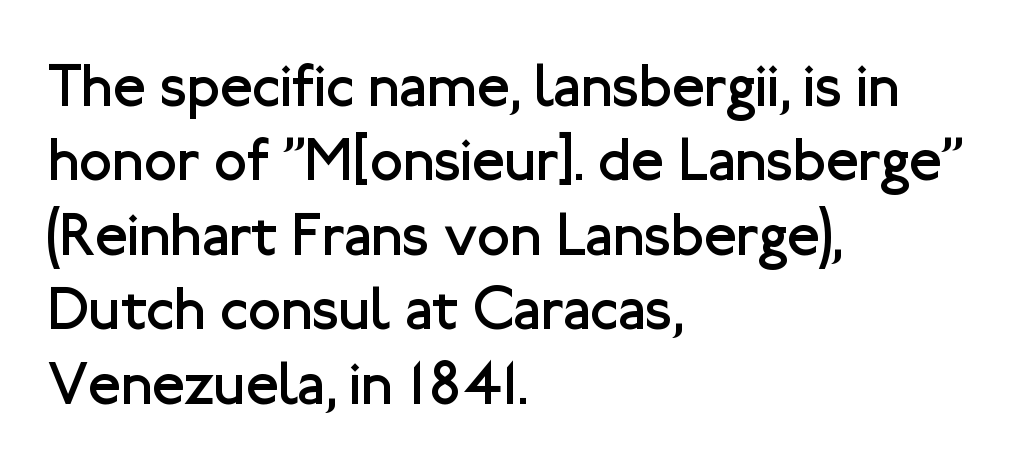
Q: Is the text bold? A: No.
Q: Is the text italic (slanted)? A: No, it is upright.
Q: Is the typeface a serif or a sans-serif typeface? A: Sans-serif.
Q: Is the text underlined? A: No.
Q: How is the paragraph aligned? A: Left-aligned.
Q: Is the spacing between letters normal or unusually wide? A: Normal.
Q: Width (condensed, normal, or wide)? A: Normal.
Q: Stroke contrast? A: Low.
Q: x-height? A: Medium.
Q: Monospaced? A: No.
